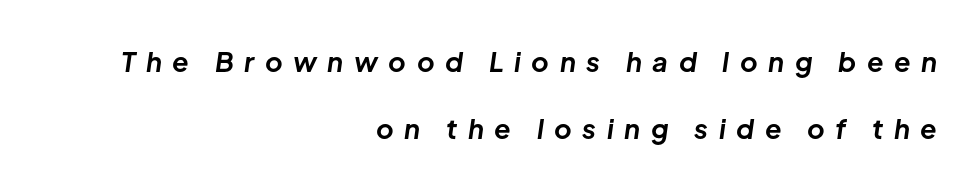
The image shows 27 px bold type, italic (leaning right); set right-aligned, loose line spacing (2.47x), unusually wide letter spacing (+0.39 em), not underlined.
